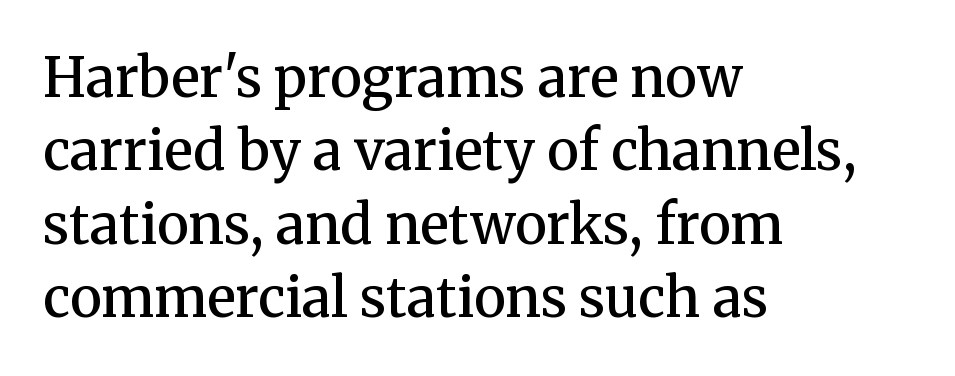
Q: Is the text bold? A: Semi-bold.
Q: Is the text italic (slanted)? A: No, it is upright.
Q: Is the typeface a serif or a sans-serif typeface? A: Serif.
Q: Is the text underlined? A: No.
Q: How is the paragraph aligned? A: Left-aligned.
Q: Is the spacing between letters normal or unusually wide? A: Normal.
Q: Is the spacing between lines tight, normal or loose? A: Normal.
Q: Width (condensed, normal, or wide)? A: Normal.
Q: Stroke contrast? A: Medium.
Q: x-height? A: Medium.
Q: Monospaced? A: No.
